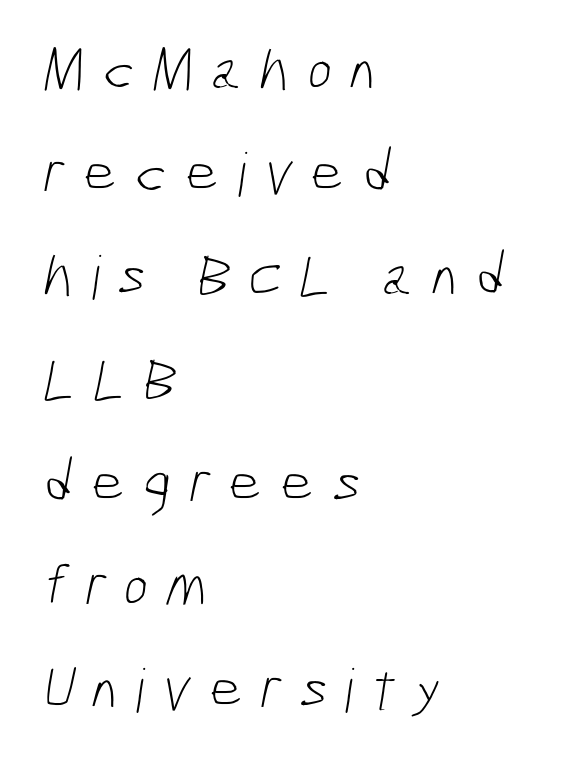
The image shows 60 px light, condensed sans-serif type; set left-aligned, line spacing 1.72x, unusually wide letter spacing (+0.28 em), not underlined; low stroke contrast and a medium x-height.
